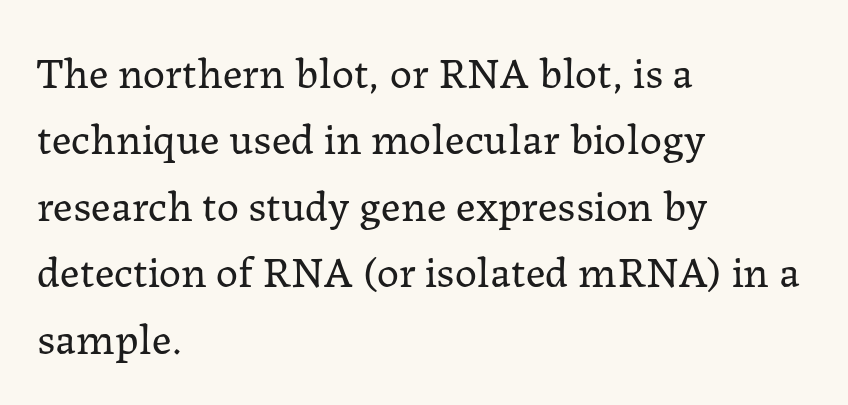
Q: Is the text bold? A: No.
Q: Is the text italic (slanted)? A: No, it is upright.
Q: Is the typeface a serif or a sans-serif typeface? A: Serif.
Q: Is the text underlined? A: No.
Q: How is the paragraph aligned? A: Left-aligned.
Q: Is the spacing between letters normal or unusually wide? A: Normal.
Q: Is the spacing between lines tight, normal or loose? A: Normal.
Q: Width (condensed, normal, or wide)? A: Normal.
Q: Stroke contrast? A: Low.
Q: x-height? A: Medium.
Q: Monospaced? A: No.
